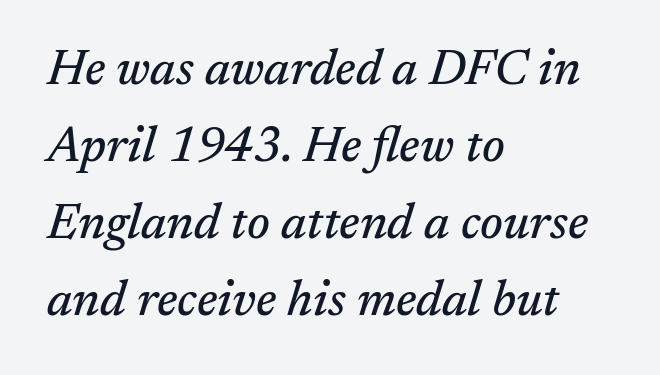
The image shows 49 px serif type, italic (leaning right); set left-aligned, normal line spacing (1.57x), normal letter spacing, not underlined; medium stroke contrast and a medium x-height.
